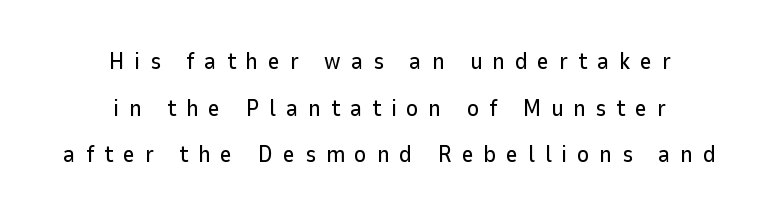
{"italic": "no", "underline": "no", "align": "center", "line_spacing": "loose", "line_spacing_ratio": 2.03, "letter_spacing": "wide", "letter_spacing_em": 0.43, "glyph_px": 23}
